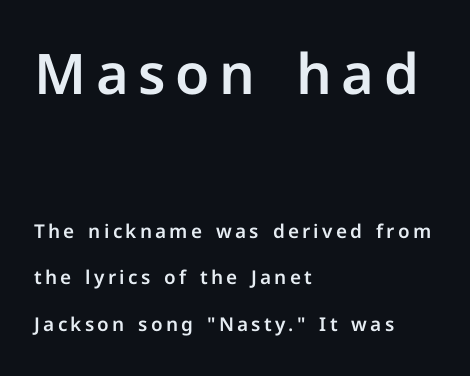
Q: Is the text italic (slanted)? A: No, it is upright.
Q: Is the typeface a serif or a sans-serif typeface? A: Sans-serif.
Q: Is the text underlined? A: No.
Q: How is the paragraph aligned? A: Left-aligned.
Q: Is the spacing between lines tight, normal or loose? A: Loose.
Q: Which block of text is set in a larger size, the first (top) or the second (bottom)? A: The first (top) one.
Q: Width (condensed, normal, or wide)? A: Normal.
Q: Stroke contrast? A: Low.
Q: x-height? A: Medium.
Q: Monospaced? A: No.
